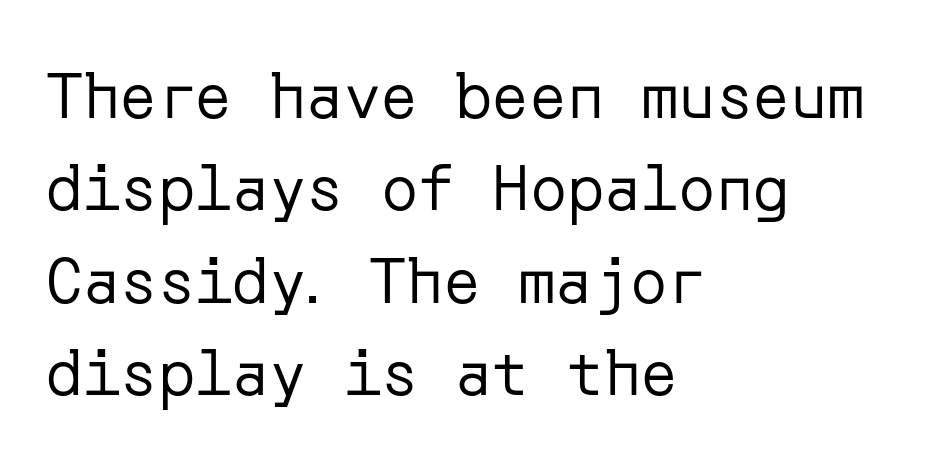
Q: Is the text bold? A: No.
Q: Is the text italic (slanted)? A: No, it is upright.
Q: Is the typeface a serif or a sans-serif typeface? A: Sans-serif.
Q: Is the text underlined? A: No.
Q: How is the paragraph aligned? A: Left-aligned.
Q: Is the spacing between letters normal or unusually wide? A: Normal.
Q: Is the spacing between lines tight, normal or loose? A: Normal.
Q: Width (condensed, normal, or wide)? A: Normal.
Q: Stroke contrast? A: Low.
Q: x-height? A: Medium.
